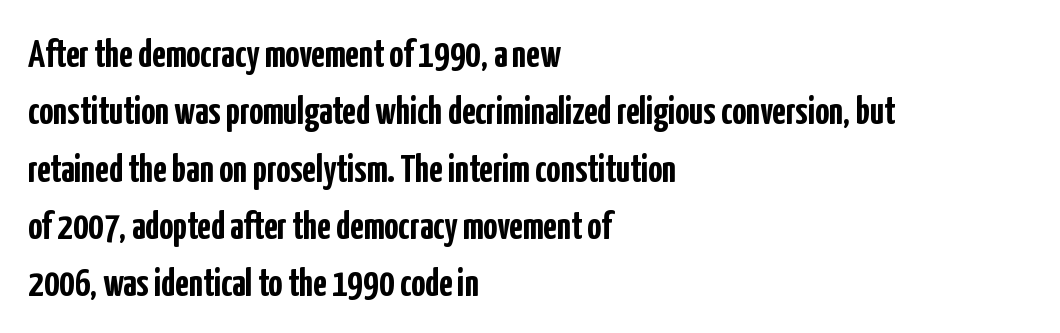
{"serif": "no", "italic": "no", "bold": "yes", "weight": "semibold", "width": "condensed", "stroke_contrast": "low", "x_height": "medium", "monospaced": "no", "underline": "no", "align": "left", "line_spacing": "normal", "line_spacing_ratio": 1.47, "letter_spacing": "normal", "letter_spacing_em": 0.0, "glyph_px": 39}
